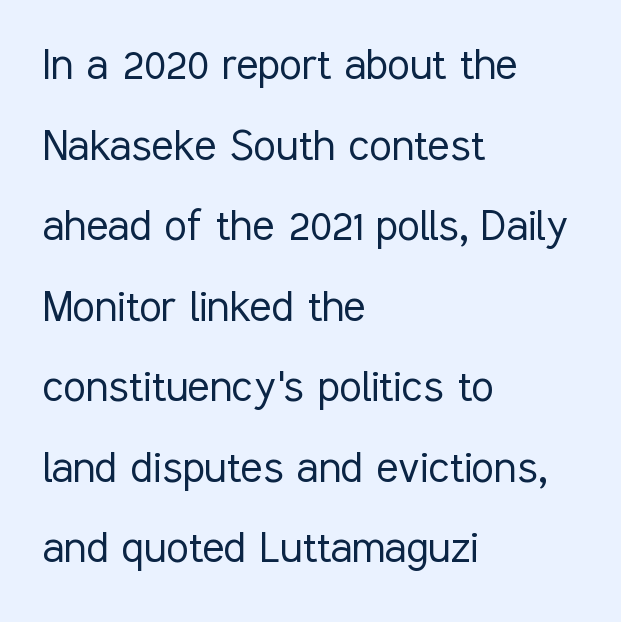
{"serif": "no", "italic": "no", "bold": "no", "weight": "light", "width": "condensed", "stroke_contrast": "low", "x_height": "medium", "monospaced": "no", "underline": "no", "align": "left", "line_spacing": "normal", "line_spacing_ratio": 1.58, "letter_spacing": "normal", "letter_spacing_em": 0.0, "glyph_px": 51}
